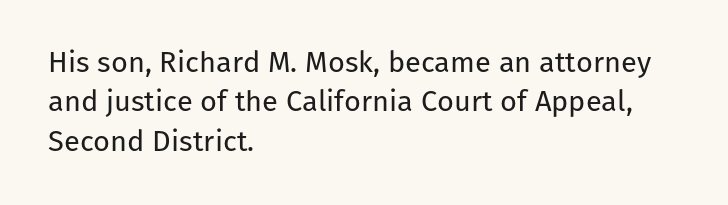
The image shows 29 px regular-weight sans-serif type, upright; set left-aligned, normal line spacing (1.36x), normal letter spacing, not underlined; low stroke contrast and a medium x-height.
